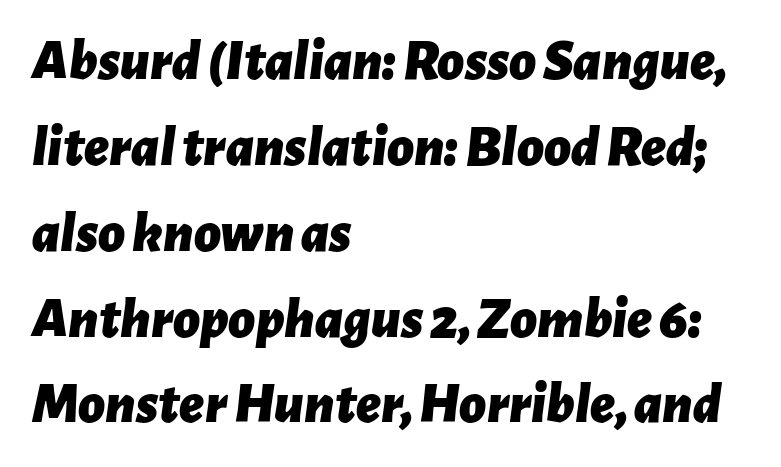
{"italic": "yes", "lean": "right", "slant_degrees": 7, "bold": "yes", "weight": "bold", "width": "normal", "stroke_contrast": "low", "x_height": "medium", "monospaced": "no", "underline": "no", "align": "left", "line_spacing": "normal", "line_spacing_ratio": 1.48, "letter_spacing": "normal", "letter_spacing_em": 0.0, "glyph_px": 58}
